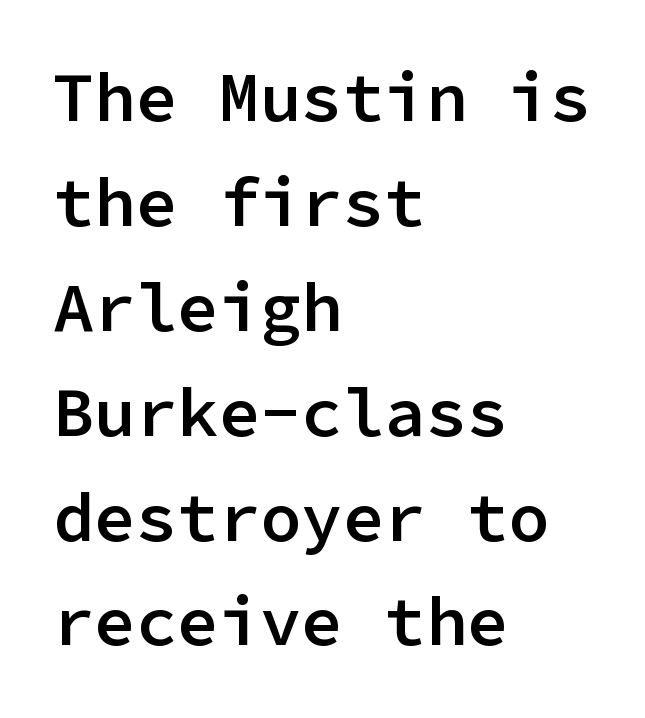
What's the leading like? Ordinary, nothing unusual. Here the designer chose a console-style face with uniform glyph widths. This is sans-serif lettering, the kind often seen on screens and signage. Students, note that the glyphs here touch the page at normal intervals. Horizontally, the lines are justified to the leading edge only. Bare-footed words on every line.
